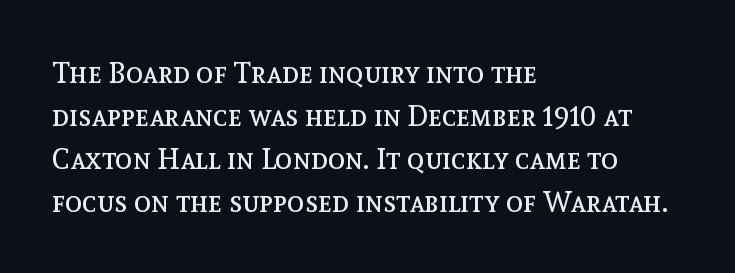
The image shows 29 px regular-weight type, upright; set left-aligned, normal line spacing (1.48x), normal letter spacing, not underlined; a medium x-height.
